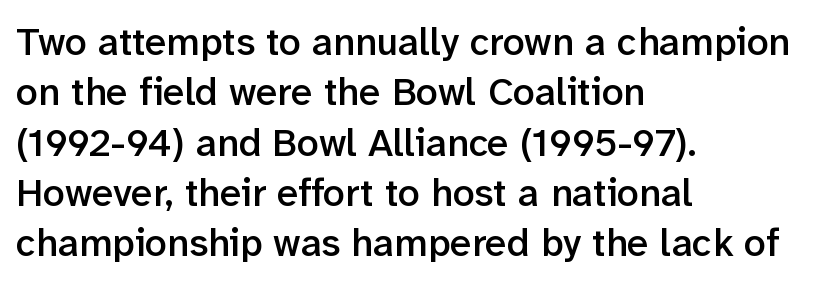
{"serif": "no", "italic": "no", "bold": "semi", "weight": "semibold", "width": "normal", "stroke_contrast": "low", "x_height": "medium", "monospaced": "no", "underline": "no", "align": "left", "line_spacing": "normal", "line_spacing_ratio": 1.29, "letter_spacing": "normal", "letter_spacing_em": 0.0, "glyph_px": 39}
